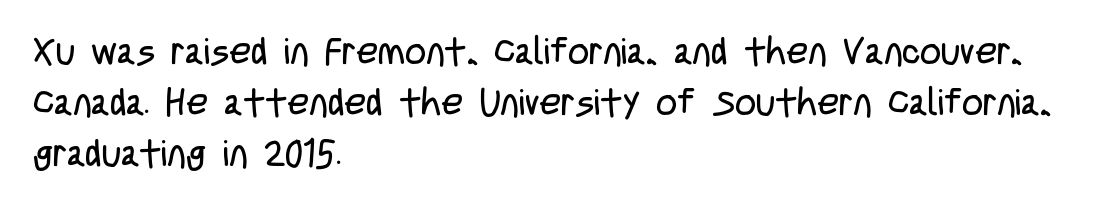
Q: Is the text bold? A: No.
Q: Is the text italic (slanted)? A: No, it is upright.
Q: Is the typeface a serif or a sans-serif typeface? A: Sans-serif.
Q: Is the text underlined? A: No.
Q: How is the paragraph aligned? A: Left-aligned.
Q: Is the spacing between letters normal or unusually wide? A: Normal.
Q: Is the spacing between lines tight, normal or loose? A: Normal.
Q: Width (condensed, normal, or wide)? A: Condensed.
Q: Stroke contrast? A: Low.
Q: x-height? A: Large.
Q: Monospaced? A: No.
